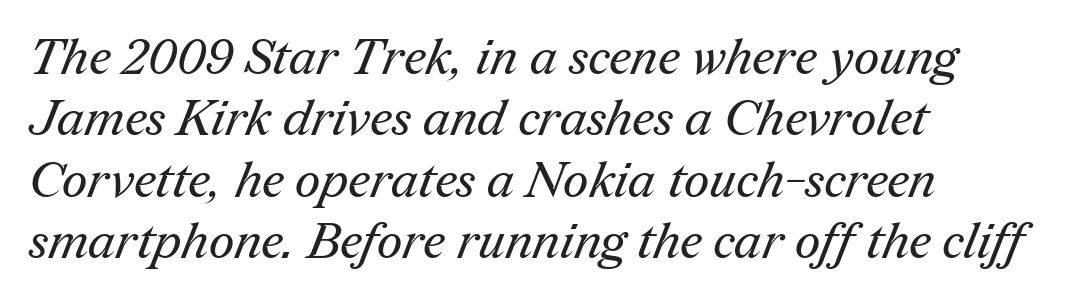
The image shows 50 px regular-weight serif type; set left-aligned, line spacing 1.23x, normal letter spacing, not underlined; medium stroke contrast and a medium x-height.
